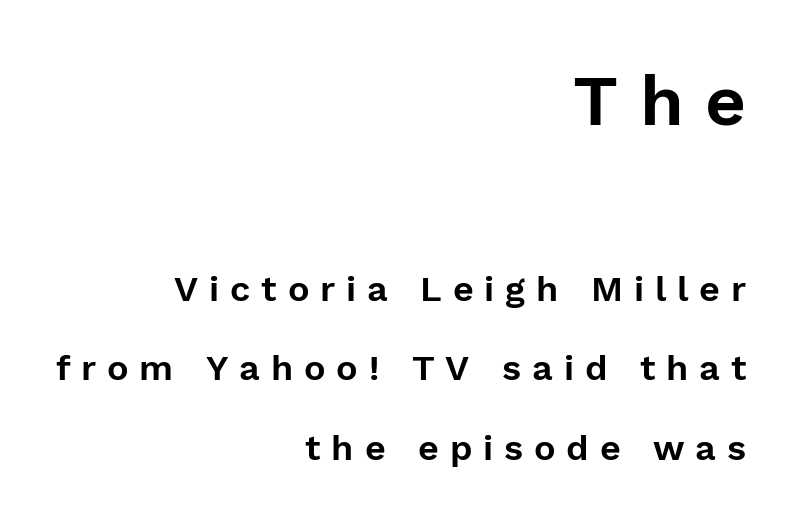
A student would call this right alignment; a typographer would say flush right, rag left. You can tell from the bare stems that sans-serif type was used. Honestly, the letter spacing is so wide it's the main thing you notice. You can tell it's not italic because the verticals are truly vertical.
